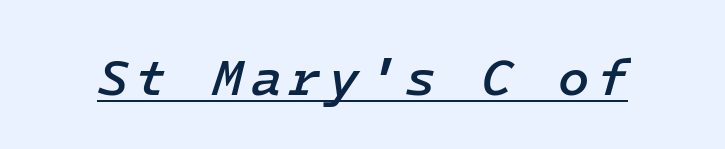
The image shows 51 px semibold type, italic (leaning right); set underlined; low stroke contrast and a medium x-height.
